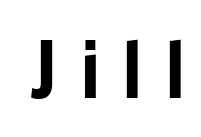
Unlike a traditional serif, this face leaves its strokes unadorned. The font's upright variant was chosen for this text. The area under the type is left untouched. The face used here is rendered with a markedly widened letterfit.
